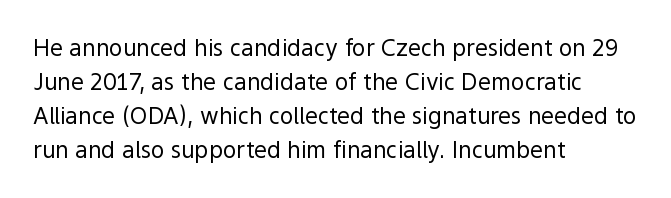
The image shows 23 px text type, upright; set left-aligned, normal line spacing (1.48x), normal letter spacing, not underlined.
